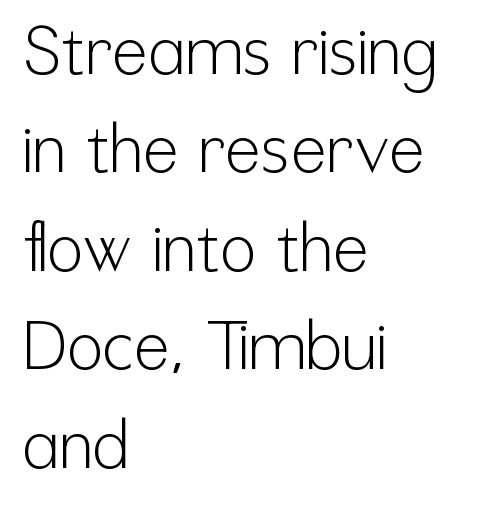
The image shows 67 px light, condensed sans-serif type, upright; set left-aligned, normal line spacing (1.47x), normal letter spacing, not underlined; low stroke contrast and a medium x-height.
